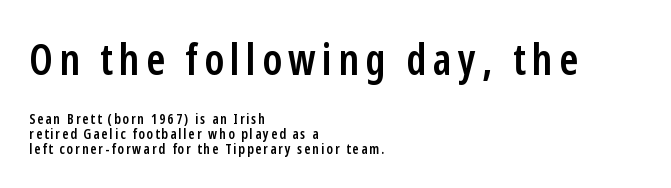
Ascenders rise straight up at ninety degrees. Observe the absence of serifs on each vertical stroke in this sample. Bold? Not quite — semibold, heavier than regular but stopping short. In this sample the first text group is rendered at the bigger scale. Descenders are the only things crossing below the line. The rendering uses natural spacing where letterforms have individual widths.
